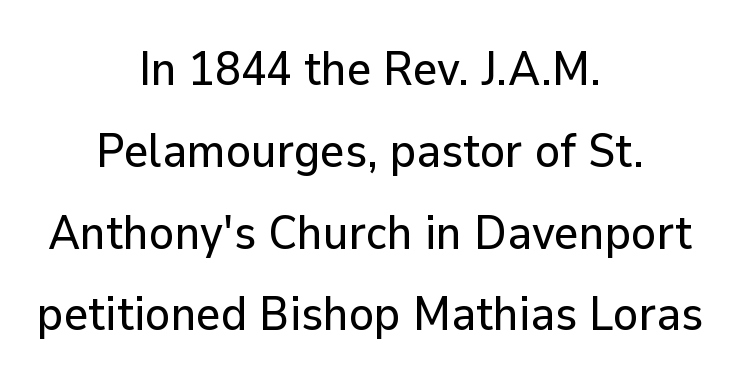
Q: Is the text italic (slanted)? A: No, it is upright.
Q: Is the typeface a serif or a sans-serif typeface? A: Sans-serif.
Q: Is the text underlined? A: No.
Q: How is the paragraph aligned? A: Centered.
Q: Is the spacing between letters normal or unusually wide? A: Normal.
Q: Width (condensed, normal, or wide)? A: Normal.
Q: Stroke contrast? A: Low.
Q: x-height? A: Medium.
Q: Monospaced? A: No.
